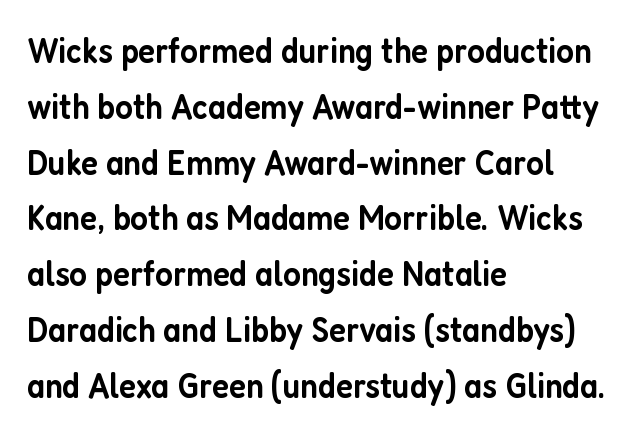
A normal amount of white space separates one row of letters from the next. Short and long lines alike share a common starting point at left. This is the regular roman posture of the typeface. The rendering uses natural spacing where letterforms have individual widths. Here the glyphs are tracked normally, forming tight word shapes.
